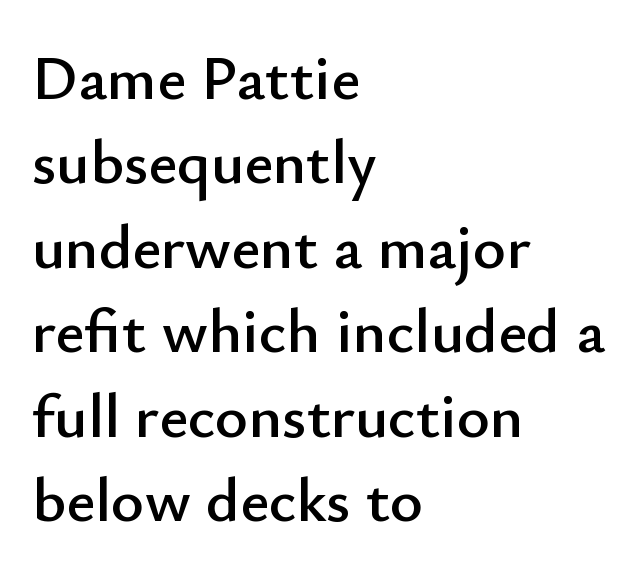
The image shows 63 px sans-serif type, upright; set left-aligned, normal line spacing (1.34x), normal letter spacing, not underlined; low stroke contrast and a small x-height.
